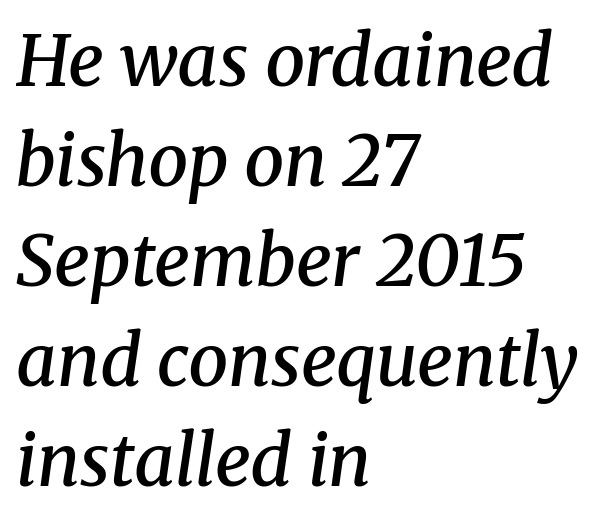
The image shows 71 px semibold serif type, italic (leaning right); set left-aligned, normal line spacing (1.41x), normal letter spacing, not underlined; medium stroke contrast and a medium x-height.
